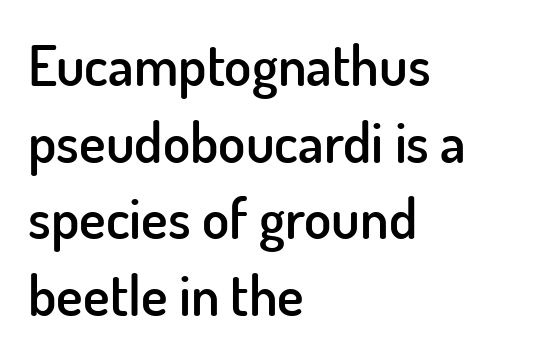
{"serif": "no", "italic": "no", "bold": "semi", "weight": "semibold", "width": "normal", "stroke_contrast": "low", "x_height": "small", "monospaced": "no", "underline": "no", "align": "left", "line_spacing": "normal", "line_spacing_ratio": 1.37, "letter_spacing": "normal", "letter_spacing_em": 0.0, "glyph_px": 56}
